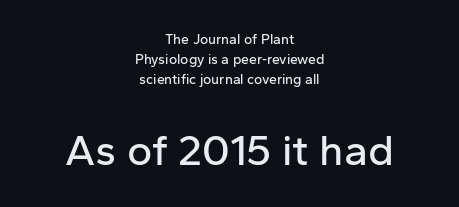
Each letter keeps its own natural width here, so spacing adapts to shape. This sample keeps an unexceptional amount of space between lines. Tracking here is standard; glyphs follow each other at the usual distance. The glyphs are unaccompanied by any horizontal stroke below them.
